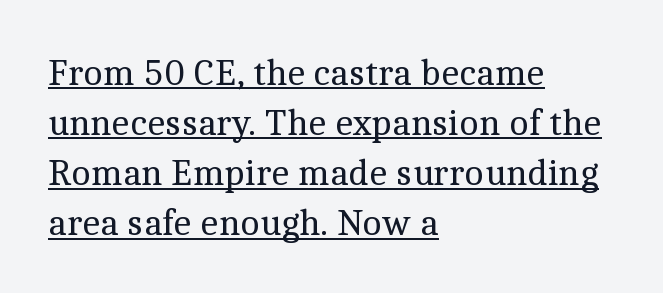
Q: Is the text bold? A: No.
Q: Is the text italic (slanted)? A: No, it is upright.
Q: Is the typeface a serif or a sans-serif typeface? A: Serif.
Q: Is the text underlined? A: Yes.
Q: How is the paragraph aligned? A: Left-aligned.
Q: Is the spacing between letters normal or unusually wide? A: Normal.
Q: Is the spacing between lines tight, normal or loose? A: Normal.
Q: Width (condensed, normal, or wide)? A: Normal.
Q: x-height? A: Medium.
Q: Monospaced? A: No.
